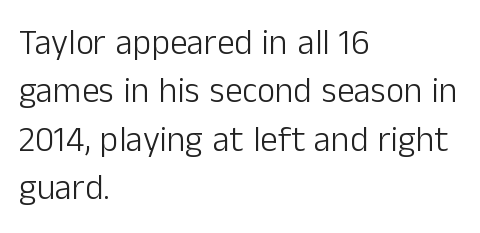
{"serif": "no", "italic": "no", "bold": "no", "weight": "light", "width": "normal", "stroke_contrast": "low", "x_height": "medium", "monospaced": "no", "underline": "no", "align": "left", "line_spacing": "normal", "line_spacing_ratio": 1.38, "letter_spacing": "normal", "letter_spacing_em": 0.0, "glyph_px": 35}
